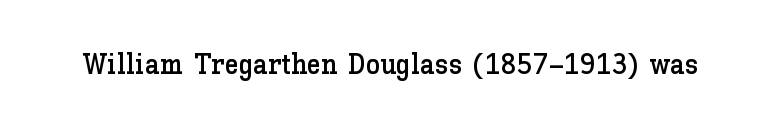
The image shows 29 px text type, upright; set normal letter spacing, not underlined; low stroke contrast and a medium x-height.
